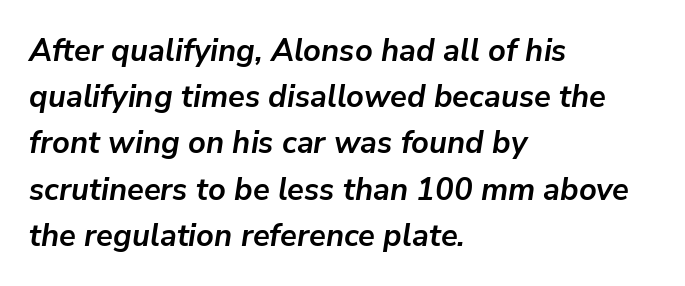
Q: Is the text bold? A: Yes.
Q: Is the text italic (slanted)? A: Yes, it leans right by about 9 degrees.
Q: Is the text underlined? A: No.
Q: How is the paragraph aligned? A: Left-aligned.
Q: Is the spacing between letters normal or unusually wide? A: Normal.
Q: Is the spacing between lines tight, normal or loose? A: Normal.
Q: Width (condensed, normal, or wide)? A: Normal.
Q: Stroke contrast? A: Low.
Q: x-height? A: Medium.
Q: Monospaced? A: No.
